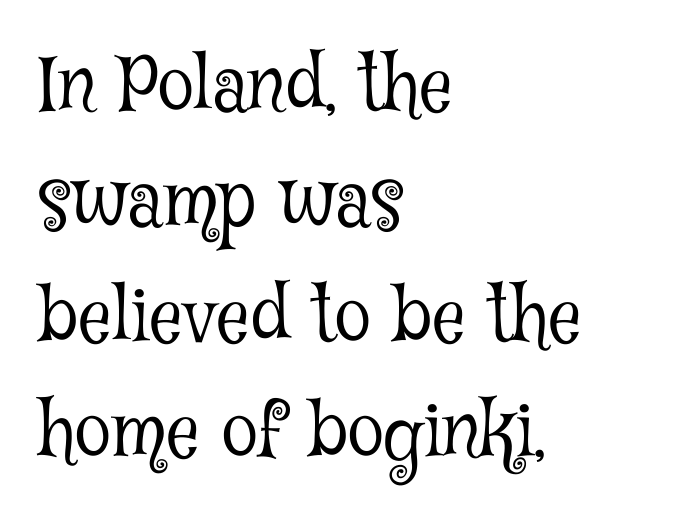
Q: Is the text bold? A: No.
Q: Is the text italic (slanted)? A: No, it is upright.
Q: Is the typeface a serif or a sans-serif typeface? A: Serif.
Q: Is the text underlined? A: No.
Q: How is the paragraph aligned? A: Left-aligned.
Q: Is the spacing between letters normal or unusually wide? A: Normal.
Q: Is the spacing between lines tight, normal or loose? A: Normal.
Q: Width (condensed, normal, or wide)? A: Condensed.
Q: Stroke contrast? A: Low.
Q: x-height? A: Medium.
Q: Monospaced? A: No.
